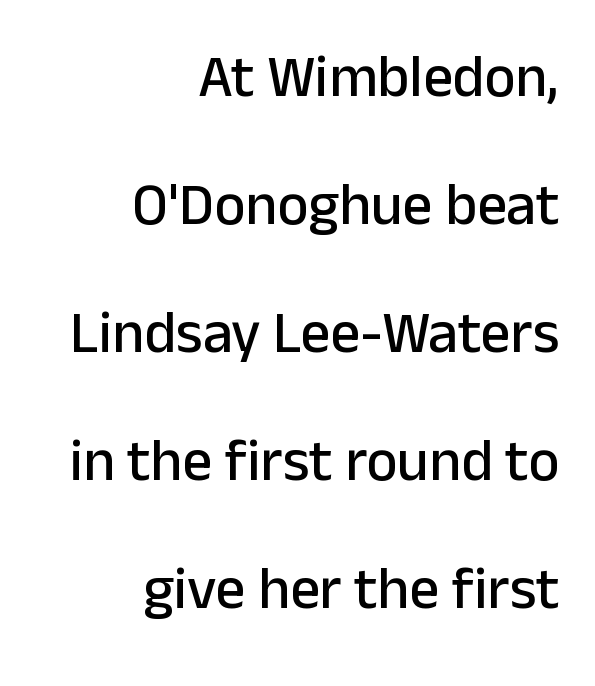
Is there much room between lines? Yes — plenty of vertical air separates them. Check the space under the baseline: it is left empty. Looks like regular typesetting: each glyph gets only the width it needs. These lines were composed using upright roman letters. In terms of letterform style, serifs are entirely absent.
